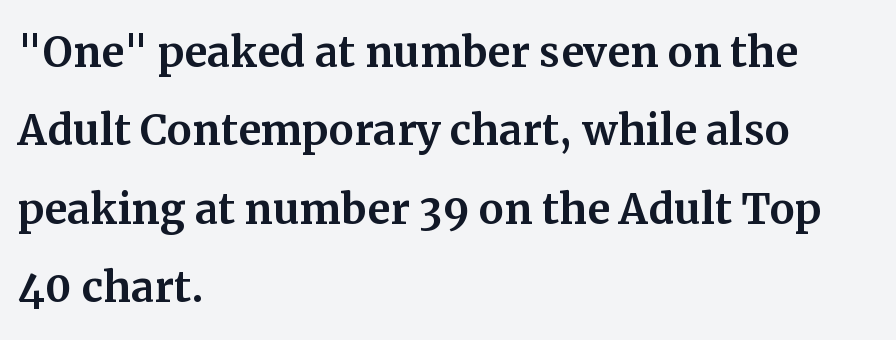
The image shows 56 px serif type, upright; set left-aligned, normal line spacing (1.4x), normal letter spacing, not underlined; medium stroke contrast and a medium x-height.
